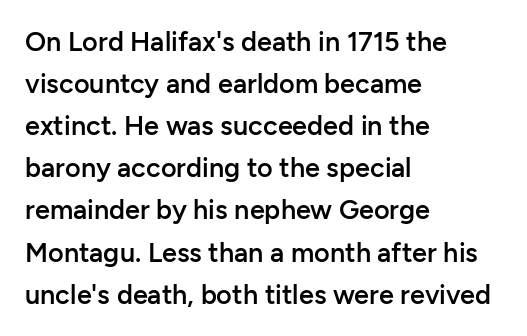
The image shows 27 px text type, upright; set left-aligned, normal line spacing (1.56x), normal letter spacing, not underlined.
